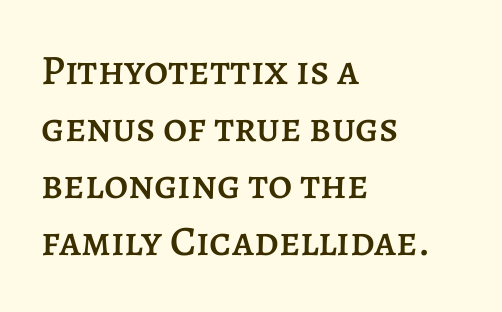
Q: Is the text italic (slanted)? A: No, it is upright.
Q: Is the text underlined? A: No.
Q: How is the paragraph aligned? A: Left-aligned.
Q: Is the spacing between letters normal or unusually wide? A: Normal.
Q: Is the spacing between lines tight, normal or loose? A: Normal.
Q: Width (condensed, normal, or wide)? A: Normal.
Q: Stroke contrast? A: Low.
Q: x-height? A: Large.
Q: Monospaced? A: No.
